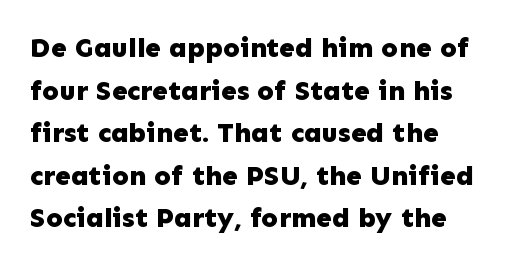
The image shows 28 px bold sans-serif type, upright; set normal line spacing (1.52x), normal letter spacing, not underlined; low stroke contrast and a medium x-height.
